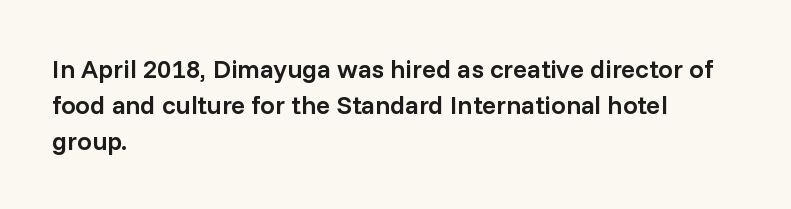
Q: Is the text bold? A: Semi-bold.
Q: Is the text italic (slanted)? A: No, it is upright.
Q: Is the text underlined? A: No.
Q: How is the paragraph aligned? A: Left-aligned.
Q: Is the spacing between letters normal or unusually wide? A: Normal.
Q: Is the spacing between lines tight, normal or loose? A: Normal.
